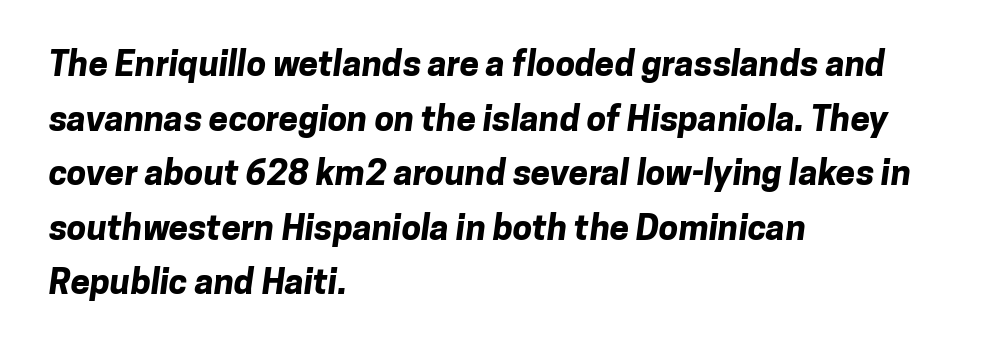
Looks like regular typesetting: each glyph gets only the width it needs. Letterform terminals end flat and unadorned throughout the passage. The vertical gap from one line to the next is medium. Bare-footed words on every line. A typesetter would call this zero additional tracking. Compared with an ordinary text face, these strokes are far heavier — a full bold.
